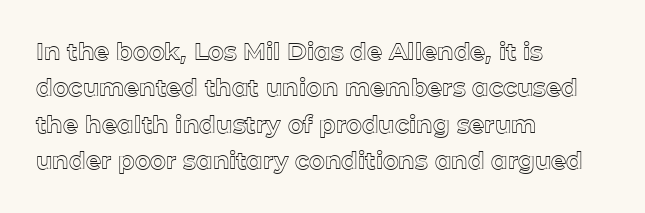
The image shows 24 px text type, upright; set left-aligned, normal line spacing (1.52x), normal letter spacing, not underlined.
